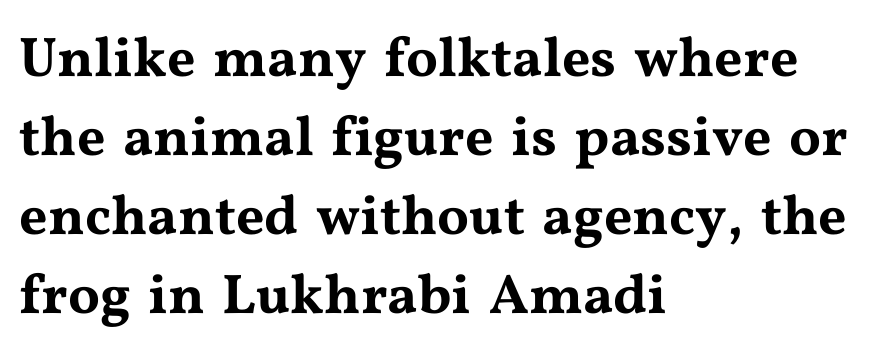
Each letter keeps its own natural width here, so spacing adapts to shape. No italicization has been applied; the sample stays upright. Tracking value appears to be zero — textbook default spacing. The foot of each line stays bare and open.
